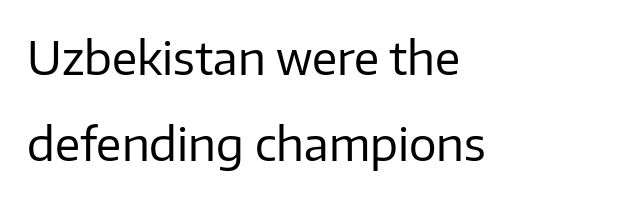
The image shows 46 px regular-weight sans-serif type, upright; set left-aligned, line spacing 1.88x, normal letter spacing, not underlined; low stroke contrast and a medium x-height.
